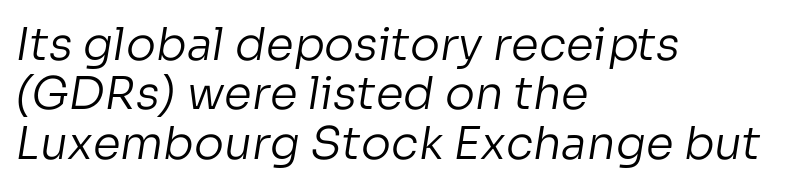
The face used here is proportionally spaced, like ordinary book or web type. This sample is left-justified, so line endings fall wherever the words run out. The string is rendered with underlining switched off. Observe the ordinary spacing: letters are neighbours, not strangers. This reads as an unemphasized weight, regular at the heaviest.
